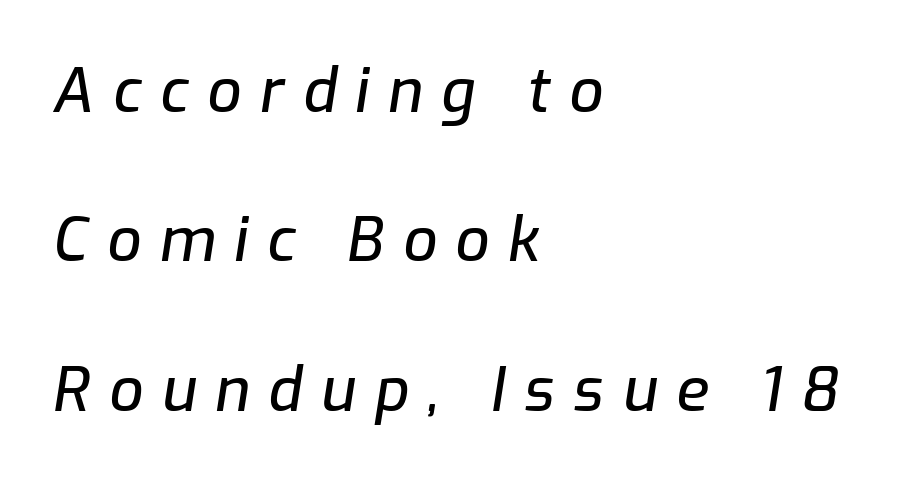
Q: Is the text italic (slanted)? A: Yes, it leans right by about 9 degrees.
Q: Is the text underlined? A: No.
Q: How is the paragraph aligned? A: Left-aligned.
Q: Is the spacing between letters normal or unusually wide? A: Unusually wide.
Q: Is the spacing between lines tight, normal or loose? A: Loose.
Q: Width (condensed, normal, or wide)? A: Normal.
Q: Stroke contrast? A: Low.
Q: x-height? A: Medium.
Q: Monospaced? A: No.
